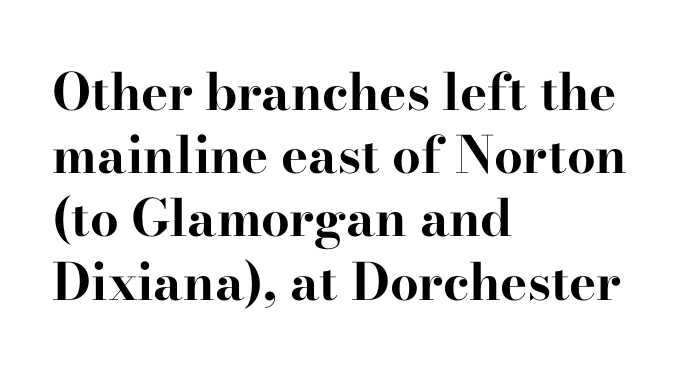
The passage shown has conventional tracking throughout. Layout note: lines flush left. The characters display serif detailing at their extremities. Notice how the stems are strictly vertical — no italics here. The space beneath each line is pristine and unruled. A typesetter would call this proportional, since set widths differ per character.
